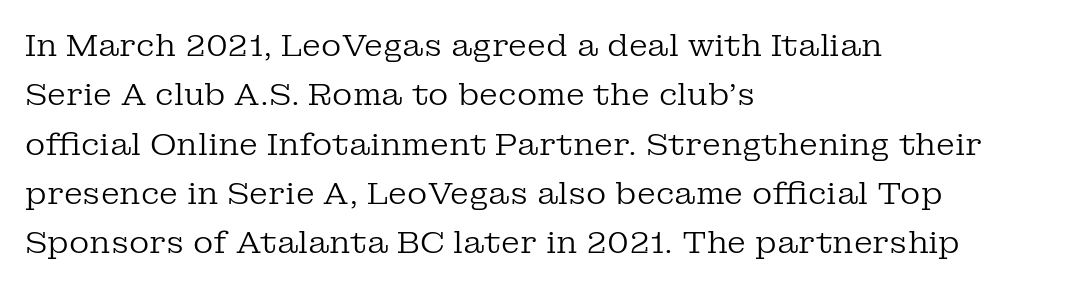
The lettering holds an erect, upright posture throughout. Does the copy run flush right? No — it runs flush left. Is this a fixed-width face? No — the glyphs have proportional, varying widths. The designer went with a serif here, giving each stem small feet.
